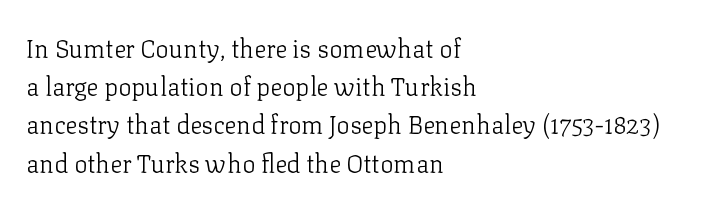
The image shows 25 px text type, upright; set left-aligned, normal line spacing (1.53x), normal letter spacing, not underlined.
